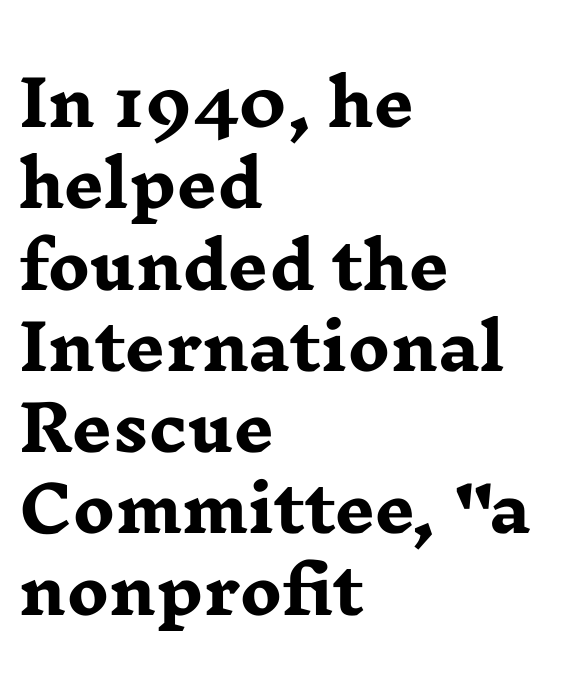
{"serif": "yes", "italic": "no", "bold": "yes", "weight": "heavy", "width": "wide", "stroke_contrast": "low", "x_height": "medium", "monospaced": "no", "underline": "no", "align": "left", "line_spacing": "normal", "line_spacing_ratio": 1.29, "letter_spacing": "normal", "letter_spacing_em": 0.0, "glyph_px": 63}
